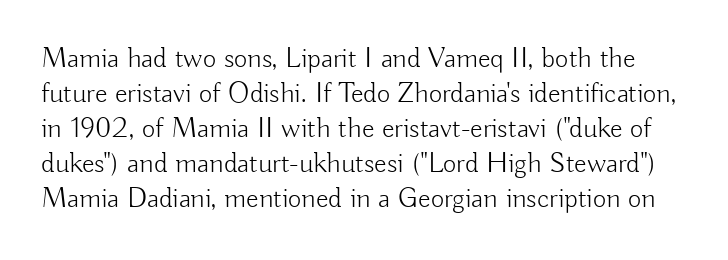
Q: Is the text bold? A: No.
Q: Is the text italic (slanted)? A: No, it is upright.
Q: Is the typeface a serif or a sans-serif typeface? A: Sans-serif.
Q: Is the text underlined? A: No.
Q: Is the spacing between letters normal or unusually wide? A: Normal.
Q: Width (condensed, normal, or wide)? A: Normal.
Q: Stroke contrast? A: Low.
Q: x-height? A: Small.
Q: Monospaced? A: No.
